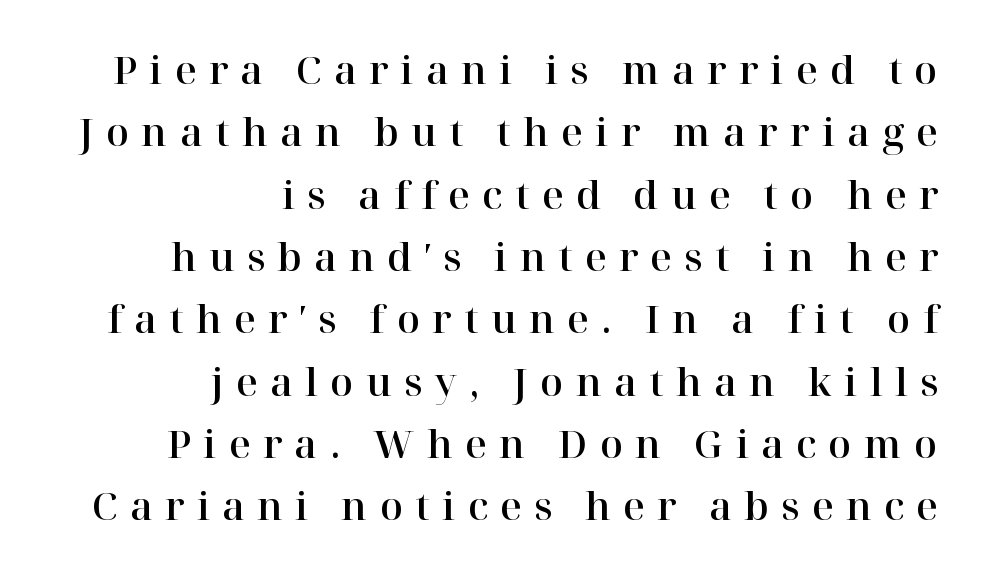
The image shows 38 px serif type, upright; set right-aligned, normal line spacing (1.64x), unusually wide letter spacing (+0.32 em), not underlined; high stroke contrast and a medium x-height.
